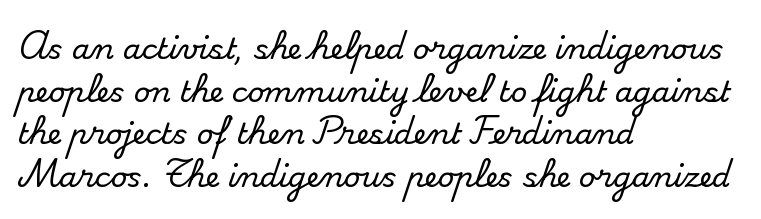
Just letters on the line, the space beneath them empty. This sample uses plain, unmodified letter spacing. Every row of glyphs begins at an identical x-position on the left. Leading: standard.
